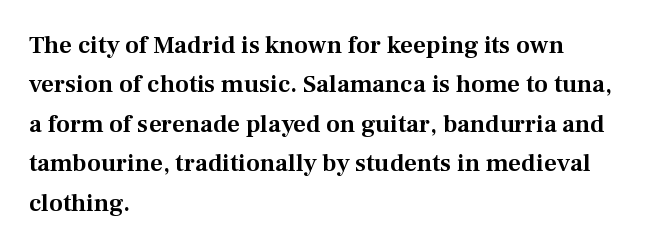
Q: Is the text italic (slanted)? A: No, it is upright.
Q: Is the text underlined? A: No.
Q: How is the paragraph aligned? A: Left-aligned.
Q: Is the spacing between letters normal or unusually wide? A: Normal.
Q: Is the spacing between lines tight, normal or loose? A: Normal.
